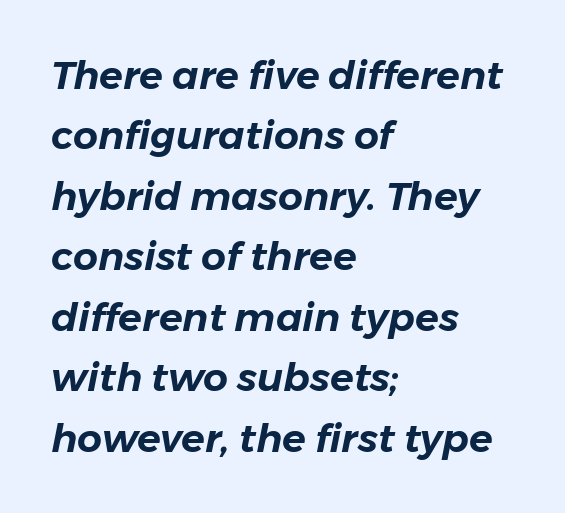
The image shows 39 px text type, italic (leaning right); set left-aligned, normal line spacing (1.55x), normal letter spacing, not underlined; low stroke contrast and a medium x-height.
